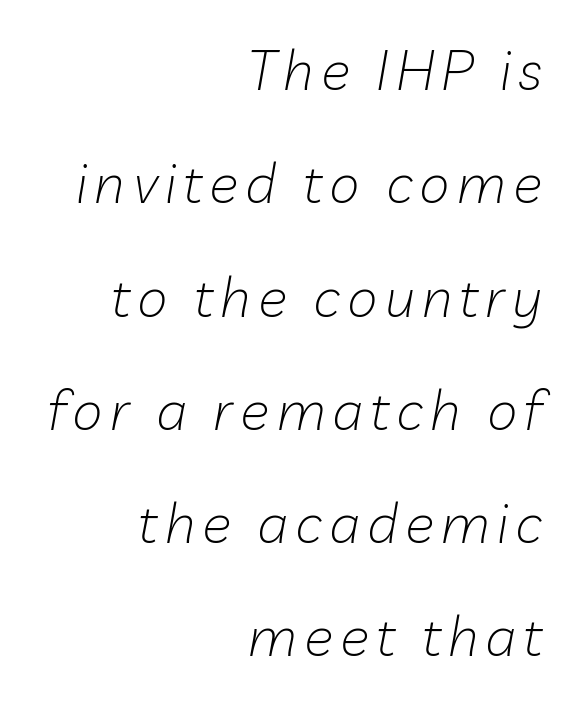
Q: Is the text bold? A: No.
Q: Is the text italic (slanted)? A: Yes, it leans right by about 10 degrees.
Q: Is the text underlined? A: No.
Q: How is the paragraph aligned? A: Right-aligned.
Q: Is the spacing between lines tight, normal or loose? A: Loose.
Q: Width (condensed, normal, or wide)? A: Normal.
Q: Stroke contrast? A: Low.
Q: x-height? A: Medium.
Q: Monospaced? A: No.
